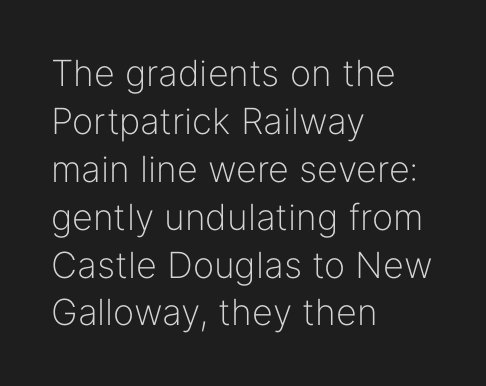
The image shows 36 px light sans-serif type, upright; set left-aligned, normal line spacing (1.33x), normal letter spacing, not underlined; low stroke contrast and a medium x-height.
